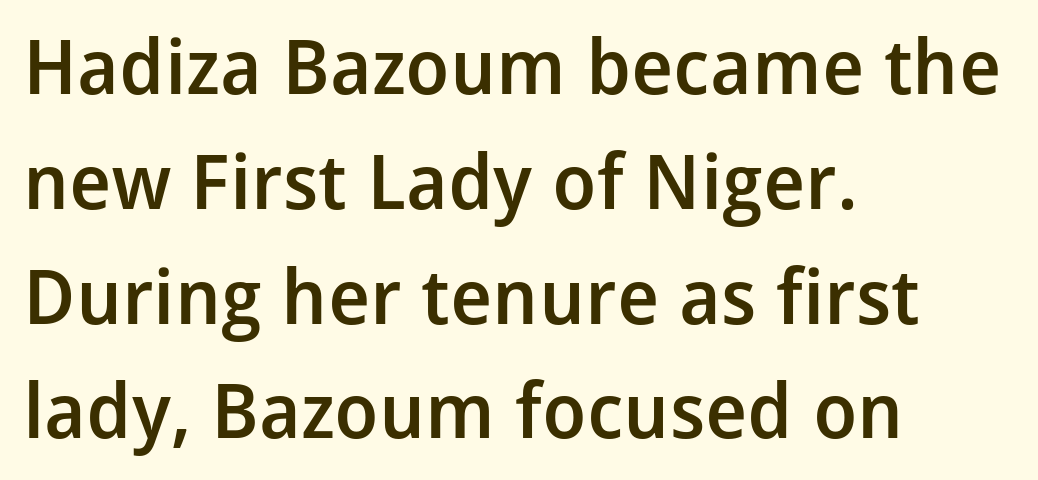
Quick note: interline space is typical. Short and long lines alike share a common starting point at left. There is no visible air inserted between adjacent glyphs. This rendering employs a face without finishing strokes, i.e., a sans-serif. The axis of the letterforms is exactly vertical.
